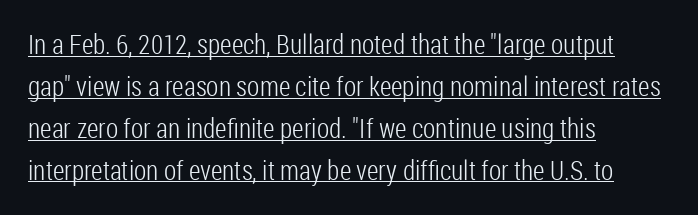
The image shows 27 px text type, upright; set left-aligned, normal line spacing (1.55x), normal letter spacing, underlined.
